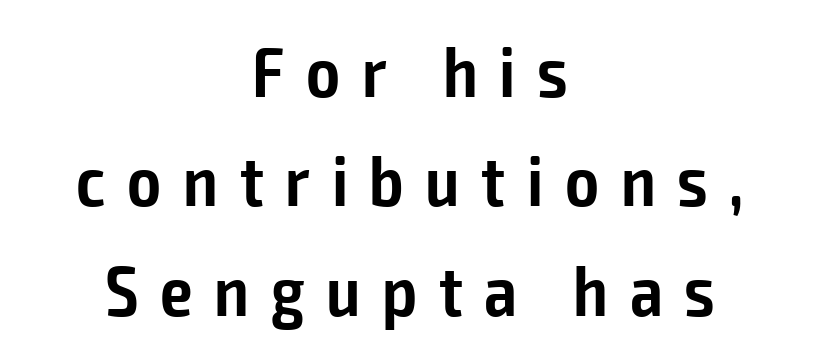
The image shows 72 px semibold, condensed sans-serif type, upright; set centered, normal line spacing (1.52x), unusually wide letter spacing (+0.3 em), not underlined; low stroke contrast and a medium x-height.
